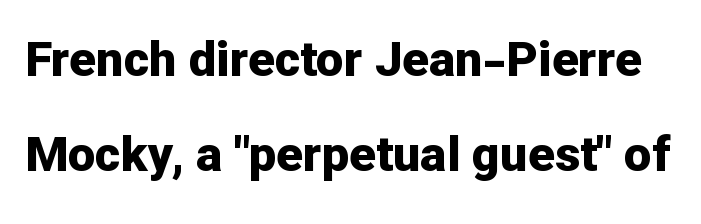
{"serif": "no", "italic": "no", "bold": "yes", "weight": "bold", "width": "normal", "stroke_contrast": "low", "x_height": "medium", "monospaced": "no", "underline": "no", "line_spacing": "loose", "line_spacing_ratio": 1.94, "letter_spacing": "normal", "letter_spacing_em": 0.0, "glyph_px": 49}
